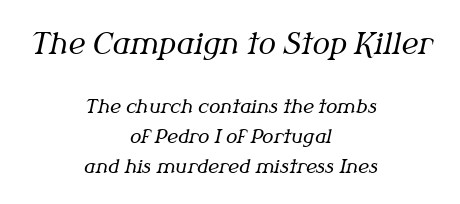
Q: Is the text bold? A: No.
Q: Is the text italic (slanted)? A: Yes, it leans right by about 12 degrees.
Q: Is the typeface a serif or a sans-serif typeface? A: Serif.
Q: Is the text underlined? A: No.
Q: How is the paragraph aligned? A: Centered.
Q: Is the spacing between letters normal or unusually wide? A: Normal.
Q: Is the spacing between lines tight, normal or loose? A: Normal.
Q: Which block of text is set in a larger size, the first (top) or the second (bottom)? A: The first (top) one.
Q: Width (condensed, normal, or wide)? A: Normal.
Q: Stroke contrast? A: Medium.
Q: x-height? A: Medium.
Q: Monospaced? A: No.
